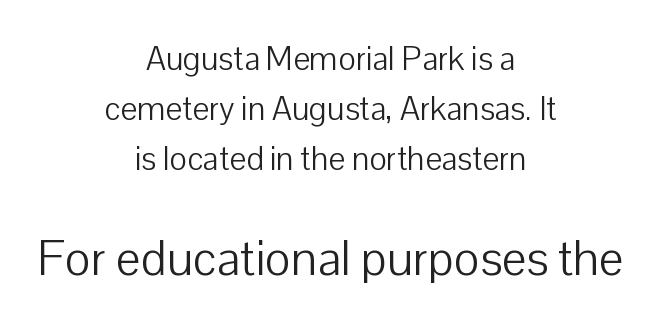
The image shows 49 px light sans-serif type, upright; set centered, normal line spacing (1.51x), normal letter spacing, not underlined; the second (bottom) block is 1.48x larger; low stroke contrast and a medium x-height.
